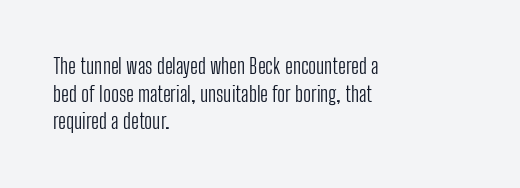
The image shows 21 px text type, upright; set left-aligned, normal line spacing (1.32x), normal letter spacing, not underlined.
